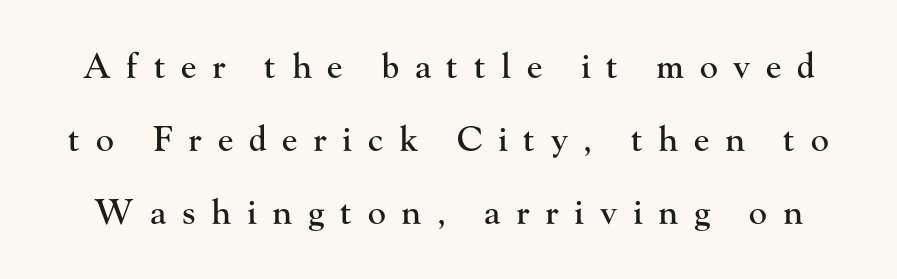
The image shows 34 px serif type, upright; set loose line spacing (2.15x), unusually wide letter spacing (+0.46 em), not underlined; high stroke contrast and a small x-height.
